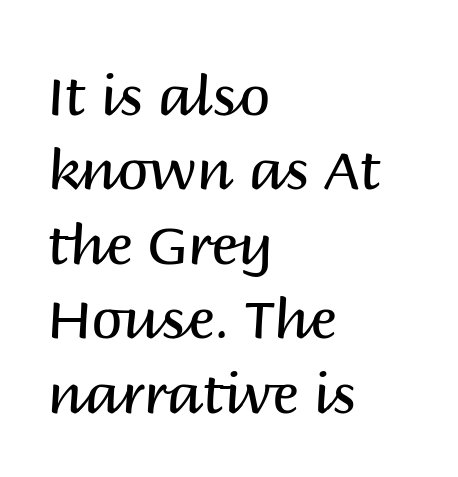
Q: Is the text bold? A: No.
Q: Is the text italic (slanted)? A: Yes.
Q: Is the typeface a serif or a sans-serif typeface? A: Sans-serif.
Q: Is the text underlined? A: No.
Q: How is the paragraph aligned? A: Left-aligned.
Q: Is the spacing between letters normal or unusually wide? A: Normal.
Q: Is the spacing between lines tight, normal or loose? A: Normal.
Q: Width (condensed, normal, or wide)? A: Normal.
Q: Stroke contrast? A: Medium.
Q: x-height? A: Large.
Q: Monospaced? A: No.
